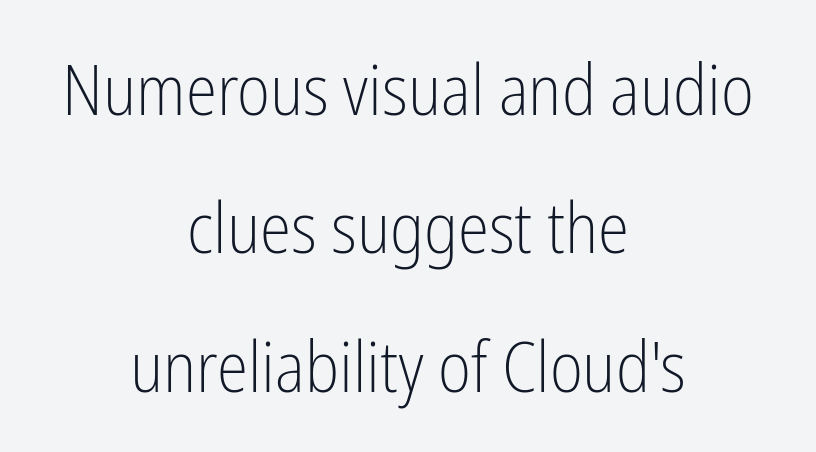
Q: Is the text bold? A: No.
Q: Is the text italic (slanted)? A: No, it is upright.
Q: Is the typeface a serif or a sans-serif typeface? A: Sans-serif.
Q: Is the text underlined? A: No.
Q: How is the paragraph aligned? A: Centered.
Q: Is the spacing between letters normal or unusually wide? A: Normal.
Q: Is the spacing between lines tight, normal or loose? A: Loose.
Q: Width (condensed, normal, or wide)? A: Condensed.
Q: Stroke contrast? A: Low.
Q: x-height? A: Medium.
Q: Monospaced? A: No.
